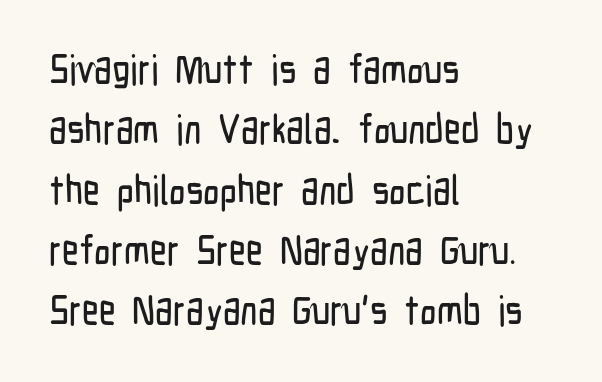
Q: Is the text italic (slanted)? A: No, it is upright.
Q: Is the typeface a serif or a sans-serif typeface? A: Sans-serif.
Q: Is the text underlined? A: No.
Q: How is the paragraph aligned? A: Left-aligned.
Q: Is the spacing between letters normal or unusually wide? A: Normal.
Q: Is the spacing between lines tight, normal or loose? A: Normal.
Q: Width (condensed, normal, or wide)? A: Condensed.
Q: Stroke contrast? A: Low.
Q: x-height? A: Medium.
Q: Monospaced? A: No.
